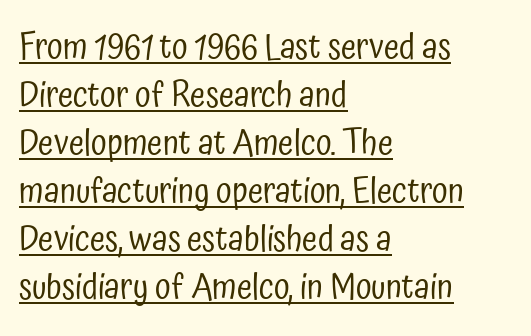
{"serif": "no", "italic": "no", "bold": "no", "weight": "regular", "width": "condensed", "stroke_contrast": "low", "x_height": "medium", "monospaced": "no", "underline": "yes", "align": "left", "line_spacing": "normal", "line_spacing_ratio": 1.37, "letter_spacing": "normal", "letter_spacing_em": 0.0, "glyph_px": 35}
